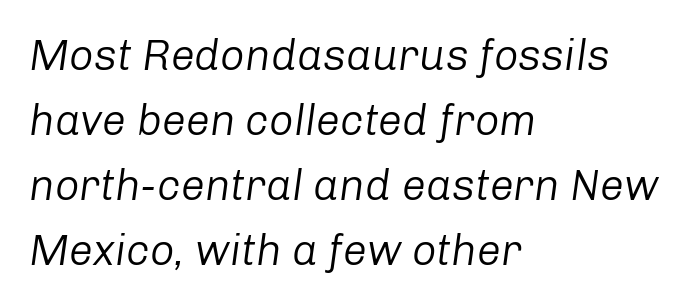
Spacing verdict: proportional, widths tailored to each character. One-word summary of the alignment: left. The gap between lines stays unmarked. Vertically, the passage feels balanced, rows spaced as you'd expect.
